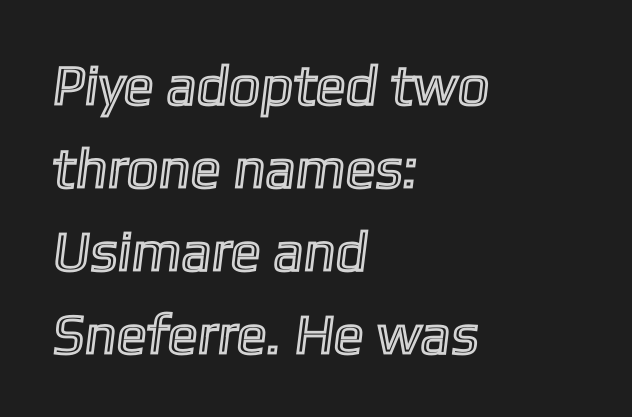
{"width": "normal", "x_height": "medium", "monospaced": "no", "underline": "no", "align": "left", "line_spacing": "normal", "line_spacing_ratio": 1.48, "letter_spacing": "normal", "letter_spacing_em": 0.0, "glyph_px": 56}
